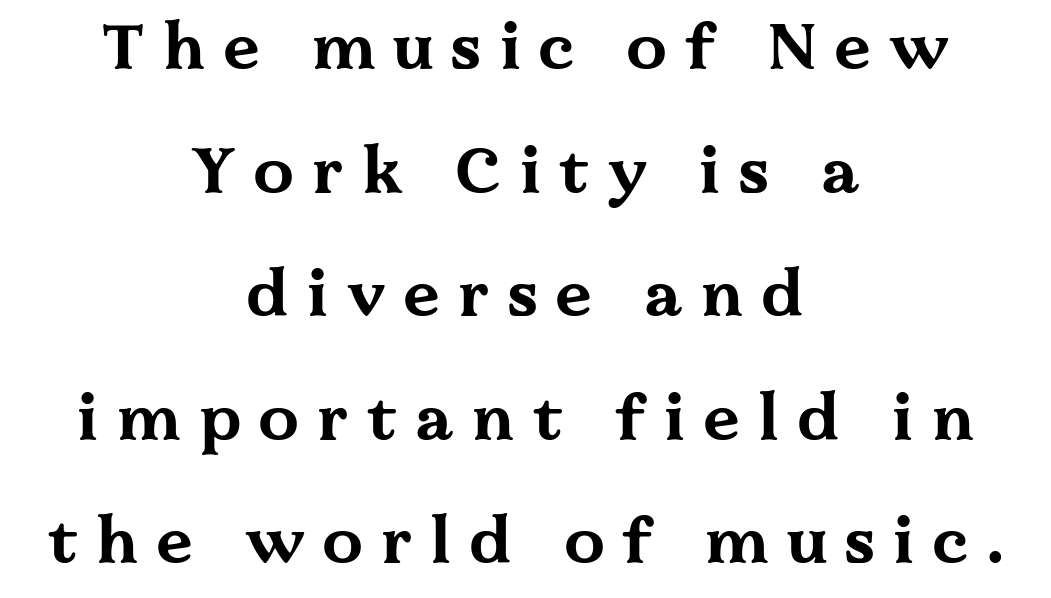
The specimen omits any rule beneath the text block's lines. A centered setting, common on invitations and titles, is used for this passage. The face used here is rendered with a markedly widened letterfit. Leading: increased. The letters stand upright; this is a roman face. The rendering uses natural spacing where letterforms have individual widths.
